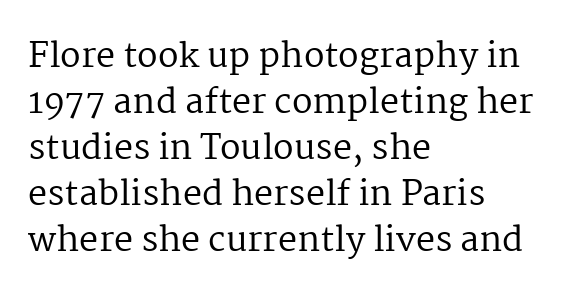
Q: Is the text bold? A: No.
Q: Is the text italic (slanted)? A: No, it is upright.
Q: Is the typeface a serif or a sans-serif typeface? A: Serif.
Q: Is the text underlined? A: No.
Q: How is the paragraph aligned? A: Left-aligned.
Q: Is the spacing between letters normal or unusually wide? A: Normal.
Q: Is the spacing between lines tight, normal or loose? A: Normal.
Q: Width (condensed, normal, or wide)? A: Normal.
Q: Stroke contrast? A: Medium.
Q: x-height? A: Medium.
Q: Monospaced? A: No.
